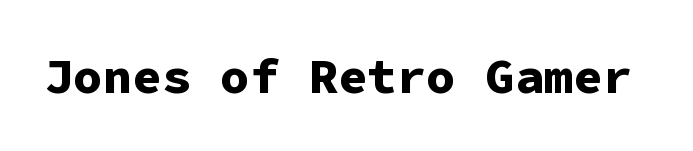
{"serif": "no", "italic": "no", "bold": "yes", "weight": "bold", "width": "normal", "stroke_contrast": "low", "x_height": "medium", "monospaced": "yes", "underline": "no", "letter_spacing": "normal", "letter_spacing_em": 0.0, "glyph_px": 49}
